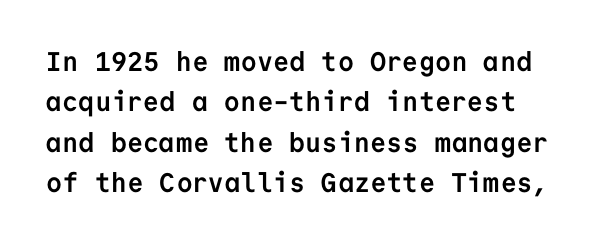
{"italic": "no", "bold": "yes", "underline": "no", "line_spacing": "normal", "line_spacing_ratio": 1.5, "letter_spacing": "normal", "letter_spacing_em": 0.0, "glyph_px": 27}
